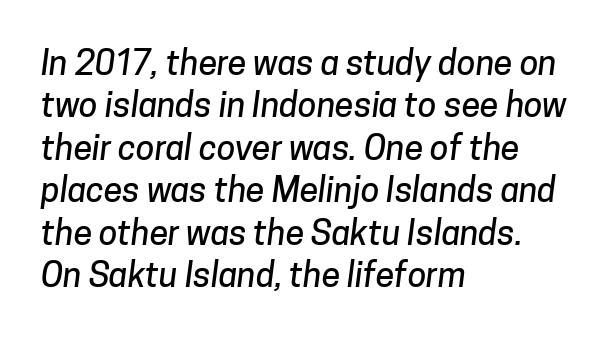
Regarding leading, the lines here are spaced in the standard way. The lines are quadded left. The string is rendered with underlining switched off. Observe the absence of serifs on each vertical stroke in this sample. The letters advance in unequal steps, a hallmark of proportional type. Caption: standard tracking, unaltered.
